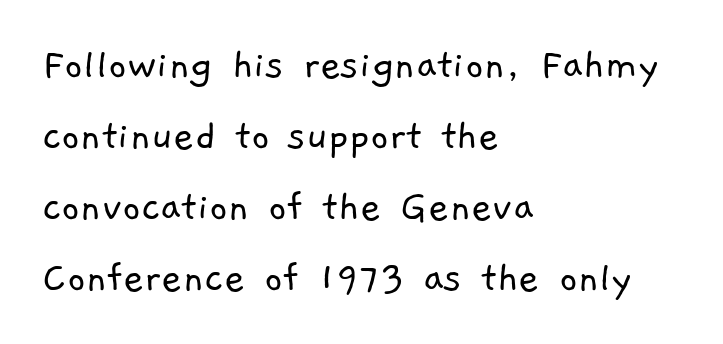
Q: Is the text bold? A: No.
Q: Is the typeface a serif or a sans-serif typeface? A: Sans-serif.
Q: Is the text underlined? A: No.
Q: How is the paragraph aligned? A: Left-aligned.
Q: Is the spacing between letters normal or unusually wide? A: Normal.
Q: Is the spacing between lines tight, normal or loose? A: Normal.
Q: Width (condensed, normal, or wide)? A: Normal.
Q: Stroke contrast? A: Low.
Q: x-height? A: Medium.
Q: Monospaced? A: No.
